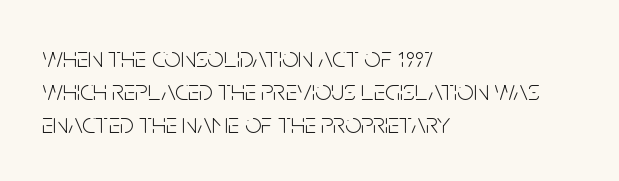
Q: Is the text bold? A: No.
Q: Is the text italic (slanted)? A: No, it is upright.
Q: Is the typeface a serif or a sans-serif typeface? A: Sans-serif.
Q: Is the text underlined? A: No.
Q: How is the paragraph aligned? A: Left-aligned.
Q: Is the spacing between letters normal or unusually wide? A: Normal.
Q: Is the spacing between lines tight, normal or loose? A: Tight.
Q: Width (condensed, normal, or wide)? A: Condensed.
Q: Stroke contrast? A: Low.
Q: x-height? A: Large.
Q: Monospaced? A: No.
